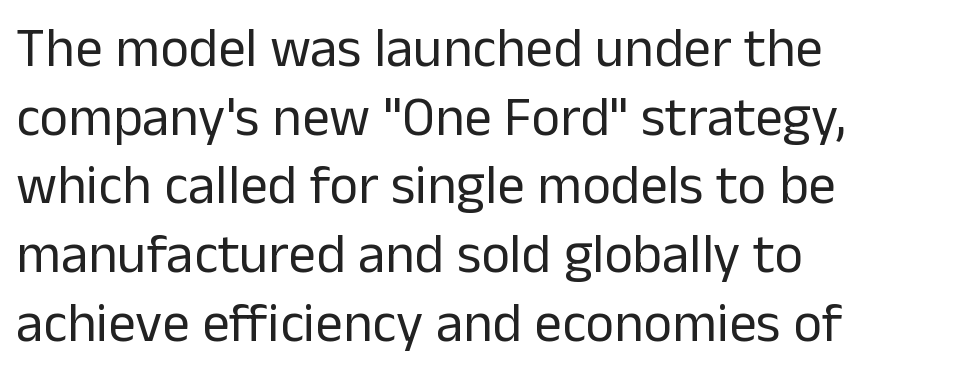
{"serif": "no", "italic": "no", "bold": "no", "weight": "regular", "width": "normal", "stroke_contrast": "low", "x_height": "medium", "monospaced": "no", "underline": "no", "align": "left", "line_spacing": "normal", "line_spacing_ratio": 1.25, "letter_spacing": "normal", "letter_spacing_em": 0.0, "glyph_px": 55}
